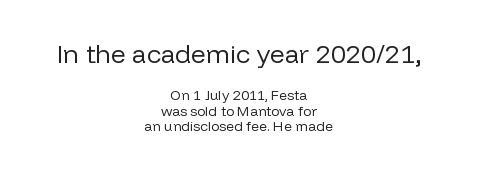
{"italic": "no", "bold": "no", "underline": "no", "align": "center", "line_spacing": "tight", "line_spacing_ratio": 1.1, "letter_spacing": "normal", "letter_spacing_em": 0.0, "larger_block": "first", "size_ratio": 1.86, "glyph_px": 26}
